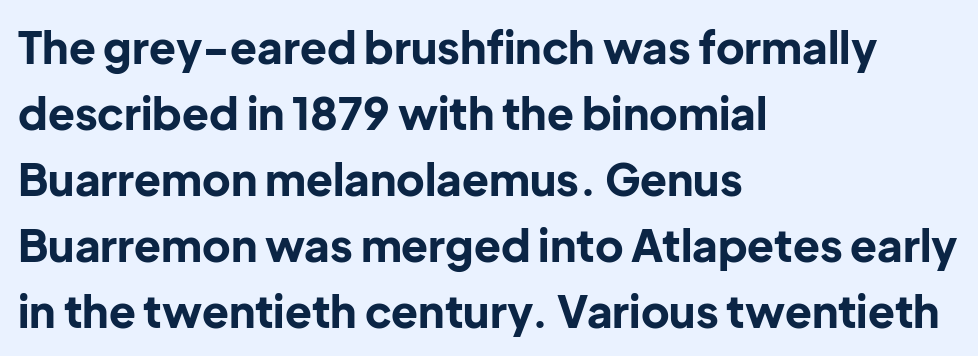
{"serif": "no", "italic": "no", "bold": "yes", "weight": "bold", "width": "normal", "stroke_contrast": "low", "x_height": "medium", "monospaced": "no", "underline": "no", "align": "left", "line_spacing": "normal", "line_spacing_ratio": 1.5, "letter_spacing": "normal", "letter_spacing_em": 0.0, "glyph_px": 44}
